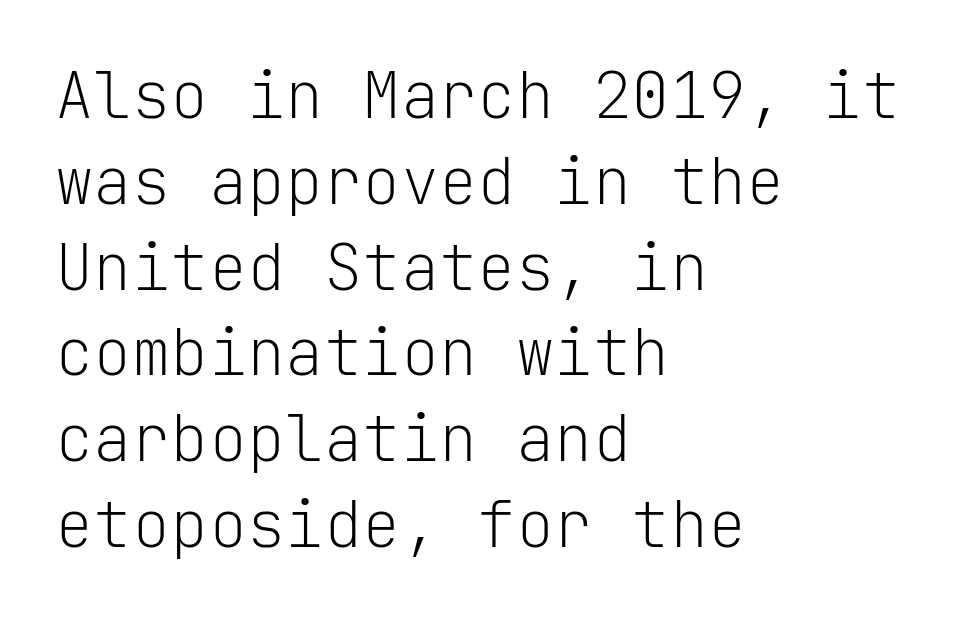
The image shows 64 px light sans-serif type, upright, monospaced; set left-aligned, normal line spacing (1.34x), normal letter spacing, not underlined; low stroke contrast and a medium x-height.
